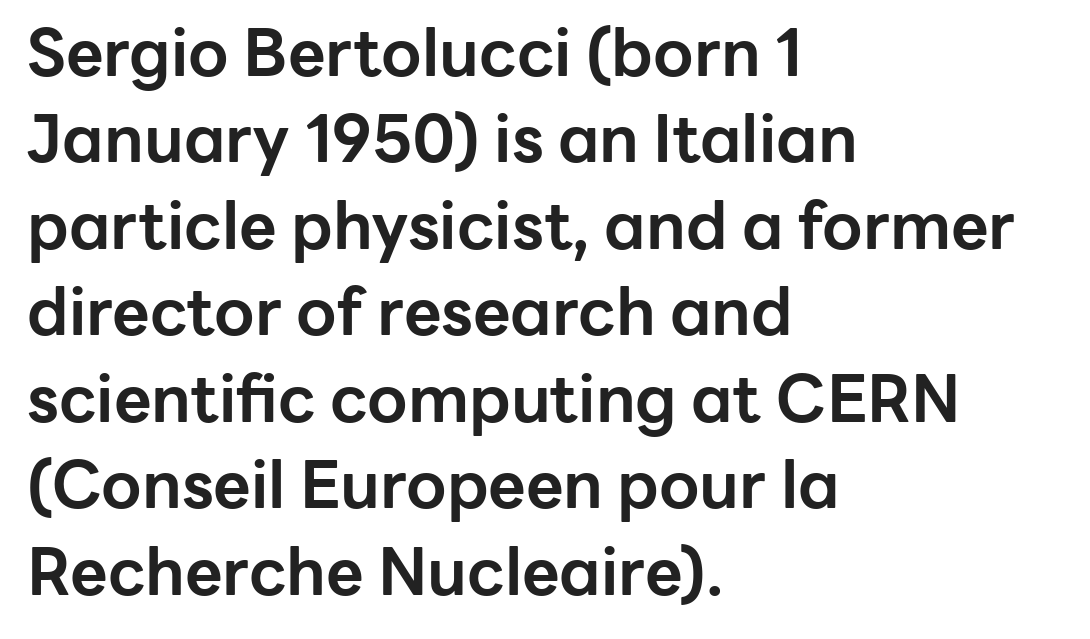
Q: Is the text bold? A: Yes.
Q: Is the text italic (slanted)? A: No, it is upright.
Q: Is the typeface a serif or a sans-serif typeface? A: Sans-serif.
Q: Is the text underlined? A: No.
Q: How is the paragraph aligned? A: Left-aligned.
Q: Is the spacing between letters normal or unusually wide? A: Normal.
Q: Is the spacing between lines tight, normal or loose? A: Normal.
Q: Width (condensed, normal, or wide)? A: Normal.
Q: Stroke contrast? A: Low.
Q: x-height? A: Medium.
Q: Monospaced? A: No.
